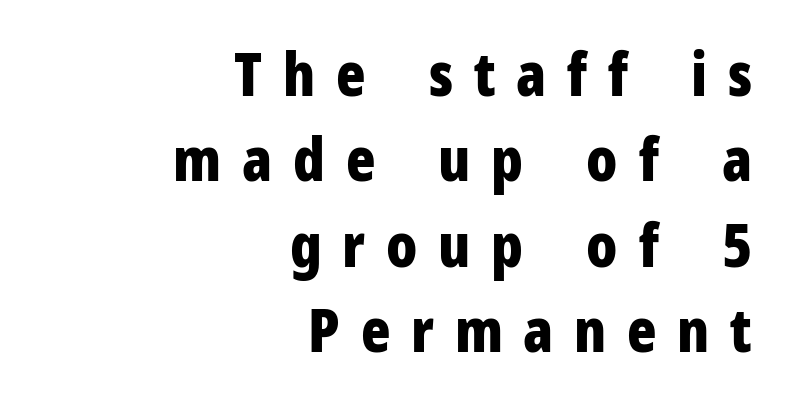
Q: Is the text bold? A: Yes.
Q: Is the text italic (slanted)? A: No, it is upright.
Q: Is the typeface a serif or a sans-serif typeface? A: Sans-serif.
Q: Is the text underlined? A: No.
Q: How is the paragraph aligned? A: Right-aligned.
Q: Is the spacing between letters normal or unusually wide? A: Unusually wide.
Q: Is the spacing between lines tight, normal or loose? A: Normal.
Q: Width (condensed, normal, or wide)? A: Condensed.
Q: Stroke contrast? A: Low.
Q: x-height? A: Medium.
Q: Monospaced? A: No.
